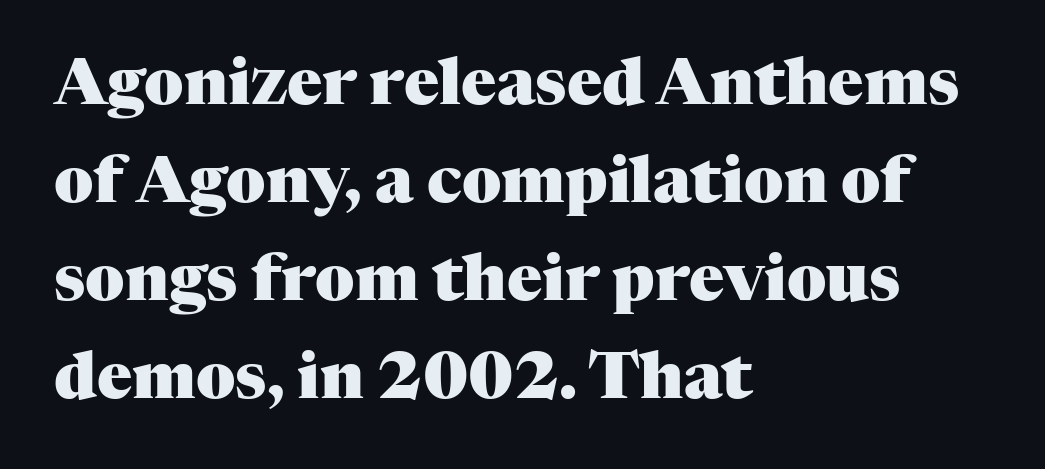
The image shows 65 px heavy serif type, upright; set left-aligned, normal line spacing (1.51x), normal letter spacing, not underlined; medium stroke contrast and a medium x-height.
